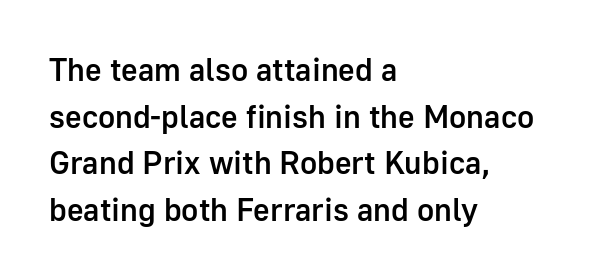
Q: Is the text bold? A: Semi-bold.
Q: Is the text italic (slanted)? A: No, it is upright.
Q: Is the typeface a serif or a sans-serif typeface? A: Sans-serif.
Q: Is the text underlined? A: No.
Q: How is the paragraph aligned? A: Left-aligned.
Q: Is the spacing between letters normal or unusually wide? A: Normal.
Q: Is the spacing between lines tight, normal or loose? A: Normal.
Q: Width (condensed, normal, or wide)? A: Normal.
Q: Stroke contrast? A: Low.
Q: x-height? A: Medium.
Q: Monospaced? A: No.
